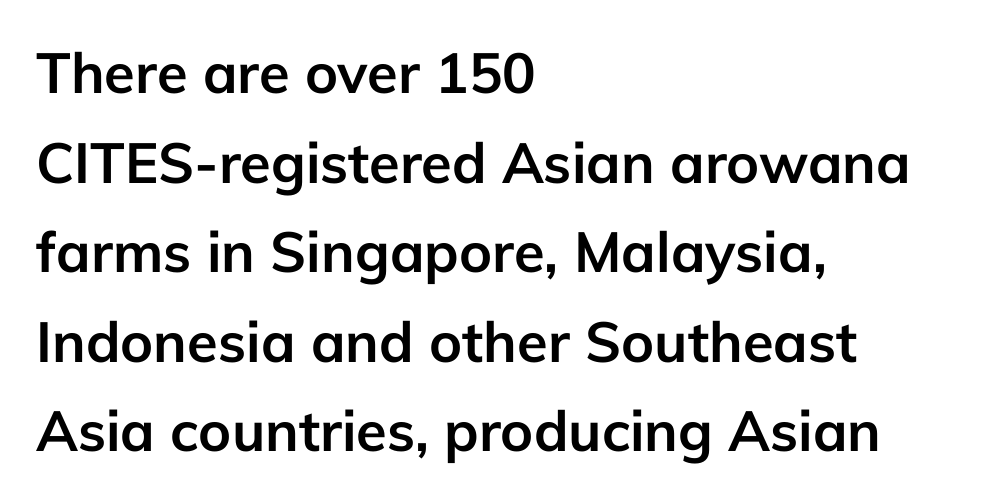
The image shows 56 px semibold sans-serif type, upright; set left-aligned, normal line spacing (1.6x), normal letter spacing, not underlined; low stroke contrast and a medium x-height.
